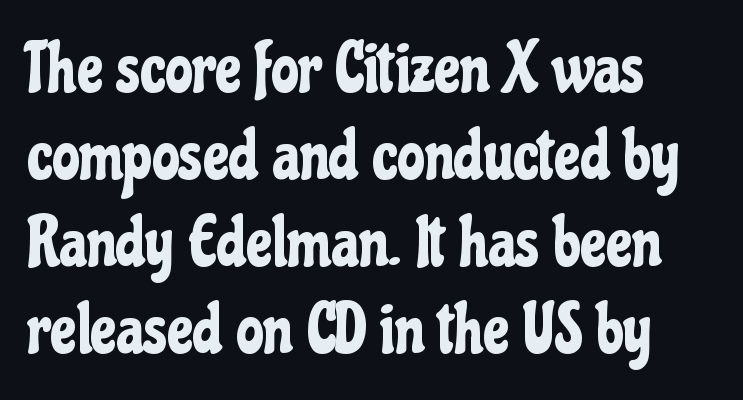
The image shows 69 px condensed sans-serif type, upright; set left-aligned, normal line spacing (1.26x), normal letter spacing, not underlined; low stroke contrast and a medium x-height.
